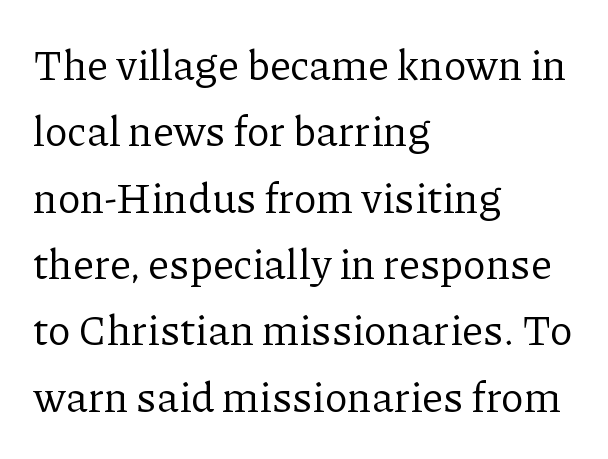
Q: Is the text bold? A: No.
Q: Is the text italic (slanted)? A: No, it is upright.
Q: Is the typeface a serif or a sans-serif typeface? A: Serif.
Q: Is the text underlined? A: No.
Q: How is the paragraph aligned? A: Left-aligned.
Q: Is the spacing between letters normal or unusually wide? A: Normal.
Q: Is the spacing between lines tight, normal or loose? A: Normal.
Q: Width (condensed, normal, or wide)? A: Normal.
Q: Stroke contrast? A: Low.
Q: x-height? A: Medium.
Q: Monospaced? A: No.
